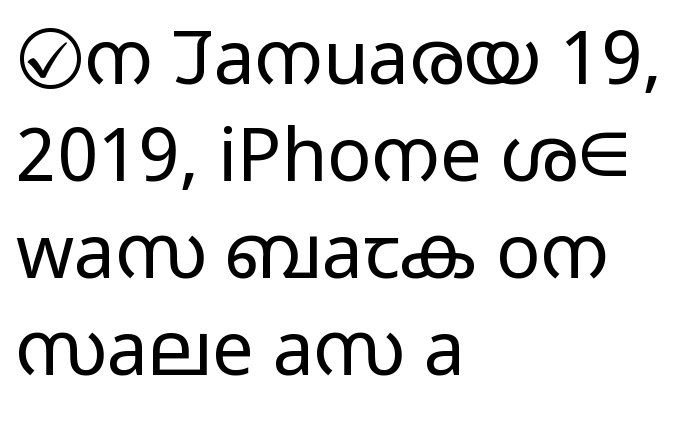
The image shows 74 px light, wide sans-serif type, upright; set left-aligned, normal line spacing (1.31x), normal letter spacing, not underlined; low stroke contrast and a medium x-height.
